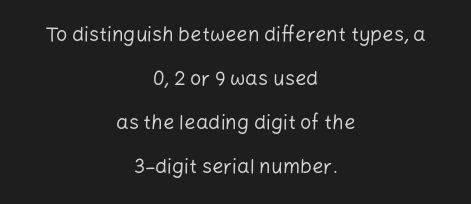
{"italic": "no", "bold": "no", "underline": "no", "align": "center", "line_spacing": "loose", "line_spacing_ratio": 2.2, "letter_spacing": "normal", "letter_spacing_em": 0.0, "glyph_px": 20}
